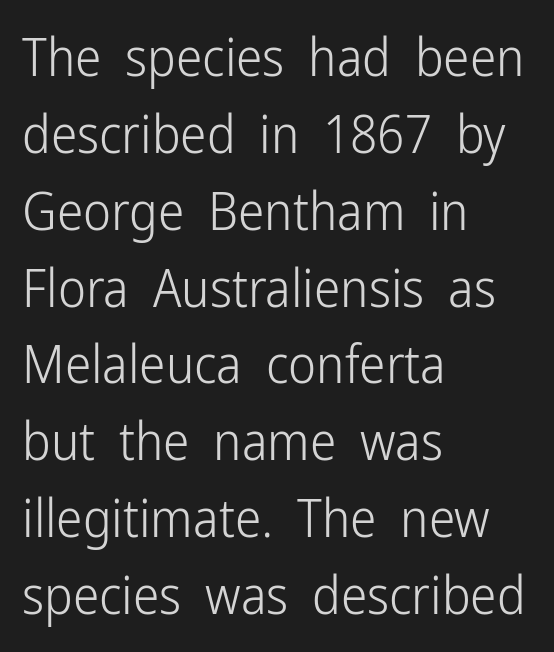
Underline: absent. The line-height multiplier appears to be the usual default. The weight would be labelled regular, book, light, or lighter still. The lettering stays uniformly vertical, giving the passage a roman look. This sample has the flowing, uneven cadence of proportional lettering. Spacing between characters is what you'd get straight out of the box.
